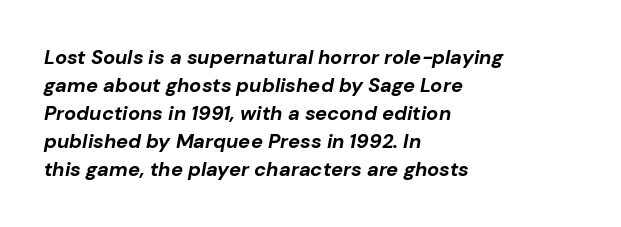
The specimen reads as italic at a glance. As a designer I'd log this as weight 700, bold. Tracking value appears to be zero — textbook default spacing. Line spacing here is normal. Typeset ragged right — the left edge is the straight one.
